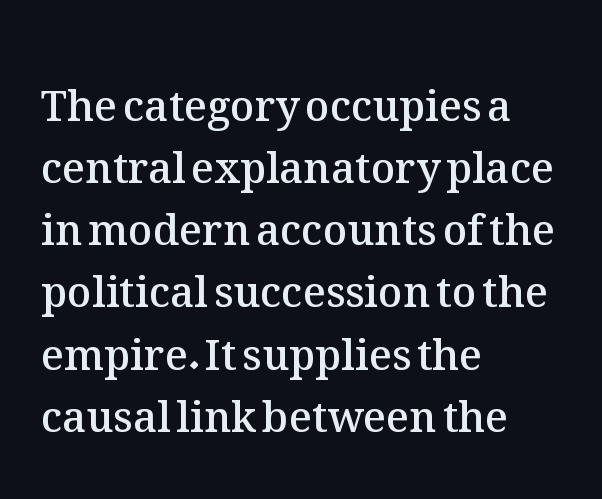
Q: Is the text bold? A: Semi-bold.
Q: Is the text italic (slanted)? A: No, it is upright.
Q: Is the text underlined? A: No.
Q: How is the paragraph aligned? A: Left-aligned.
Q: Is the spacing between letters normal or unusually wide? A: Normal.
Q: Is the spacing between lines tight, normal or loose? A: Normal.
Q: Width (condensed, normal, or wide)? A: Normal.
Q: Stroke contrast? A: Medium.
Q: x-height? A: Medium.
Q: Monospaced? A: No.
